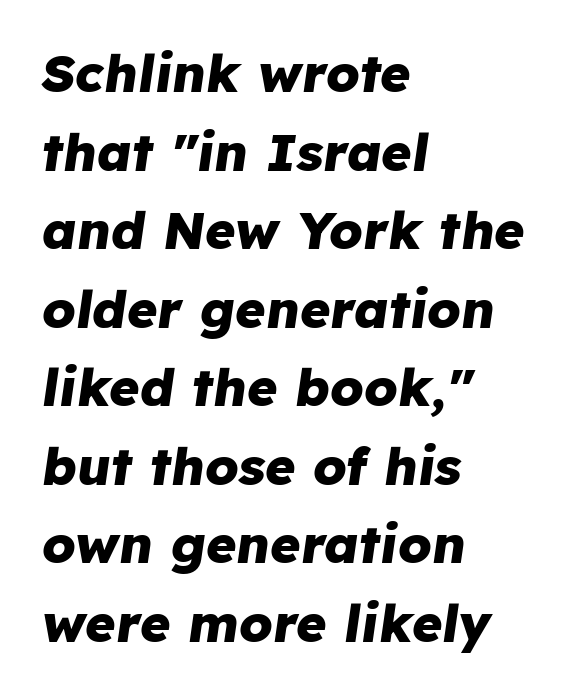
Q: Is the text bold? A: Yes.
Q: Is the text italic (slanted)? A: Yes, it leans right by about 8 degrees.
Q: Is the text underlined? A: No.
Q: How is the paragraph aligned? A: Left-aligned.
Q: Is the spacing between letters normal or unusually wide? A: Normal.
Q: Is the spacing between lines tight, normal or loose? A: Normal.
Q: Width (condensed, normal, or wide)? A: Normal.
Q: Stroke contrast? A: Low.
Q: x-height? A: Medium.
Q: Monospaced? A: No.
